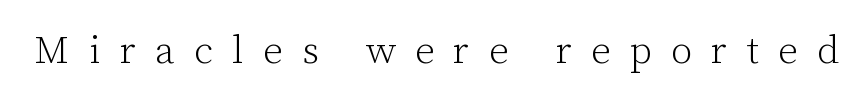
The image shows 39 px light serif type, upright; set unusually wide letter spacing (+0.49 em), not underlined; low stroke contrast and a medium x-height.
